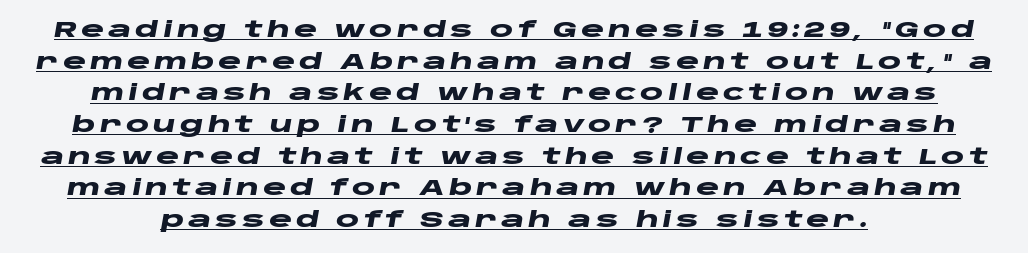
{"italic": "yes", "lean": "right", "slant_degrees": 10, "bold": "yes", "underline": "yes", "line_spacing": "normal", "line_spacing_ratio": 1.44, "glyph_px": 22}
